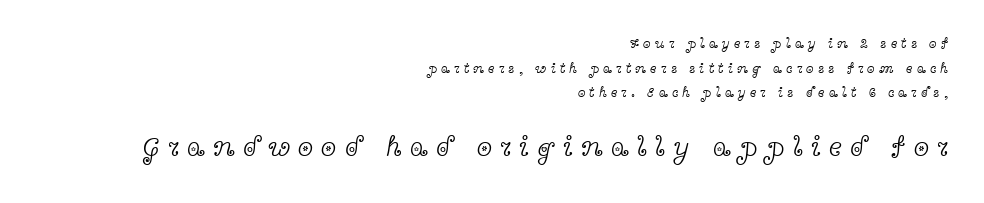
Q: Is the text bold? A: No.
Q: Is the text italic (slanted)? A: Yes.
Q: Is the typeface a serif or a sans-serif typeface? A: Serif.
Q: Is the text underlined? A: No.
Q: How is the paragraph aligned? A: Right-aligned.
Q: Is the spacing between letters normal or unusually wide? A: Unusually wide.
Q: Which block of text is set in a larger size, the first (top) or the second (bottom)? A: The second (bottom) one.
Q: Width (condensed, normal, or wide)? A: Wide.
Q: x-height? A: Medium.
Q: Monospaced? A: No.
